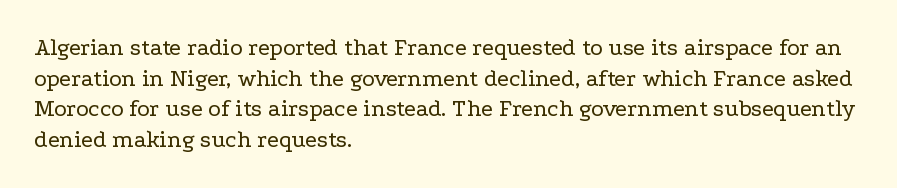
Is the type heavy? It reads as light-to-regular instead. Leftover space on each line is placed entirely after the last word. Characters follow at the spacing the type designer built in. The passage shown stacks its lines at a standard gap.
